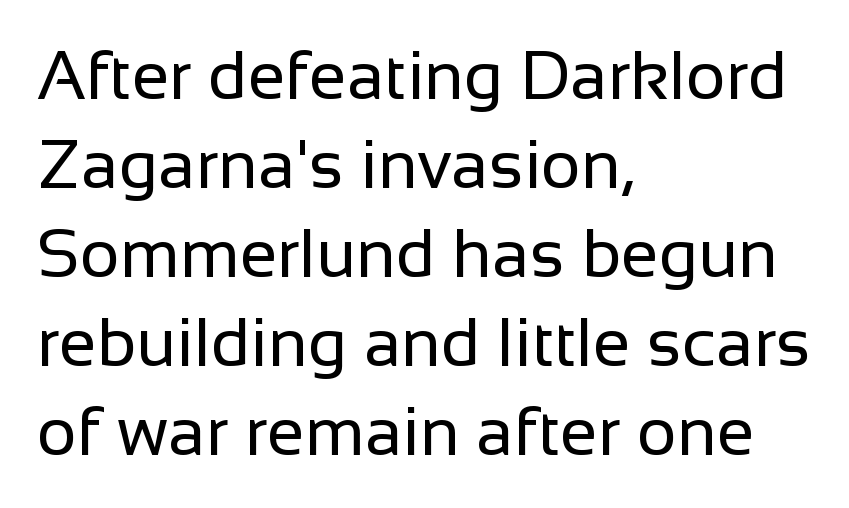
{"serif": "no", "italic": "no", "bold": "no", "weight": "regular", "width": "normal", "stroke_contrast": "low", "x_height": "medium", "monospaced": "no", "underline": "no", "align": "left", "line_spacing": "normal", "line_spacing_ratio": 1.31, "letter_spacing": "normal", "letter_spacing_em": 0.0, "glyph_px": 68}
